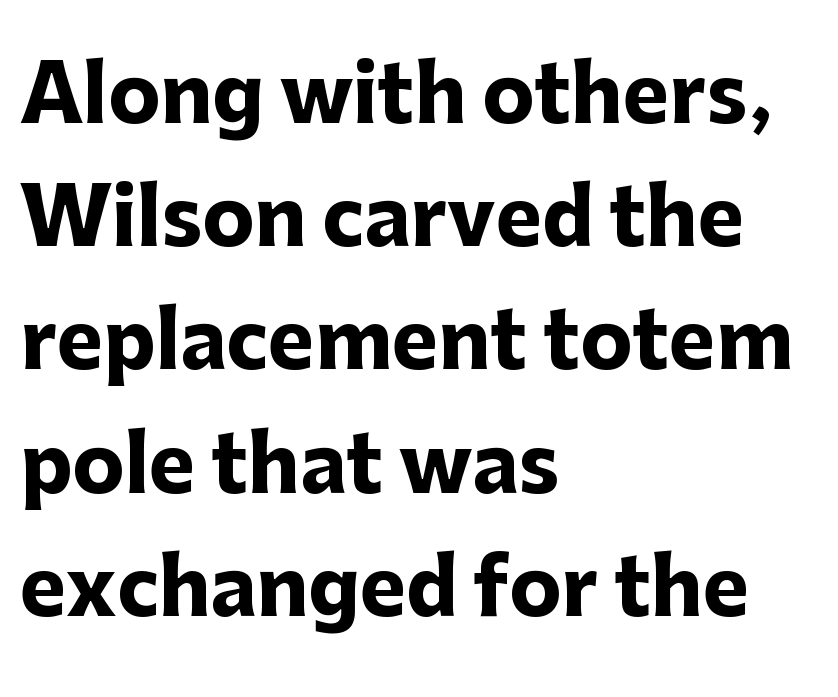
{"serif": "no", "italic": "no", "bold": "yes", "weight": "heavy", "width": "normal", "stroke_contrast": "low", "x_height": "medium", "monospaced": "no", "underline": "no", "align": "left", "line_spacing": "normal", "line_spacing_ratio": 1.58, "letter_spacing": "normal", "letter_spacing_em": 0.0, "glyph_px": 78}
